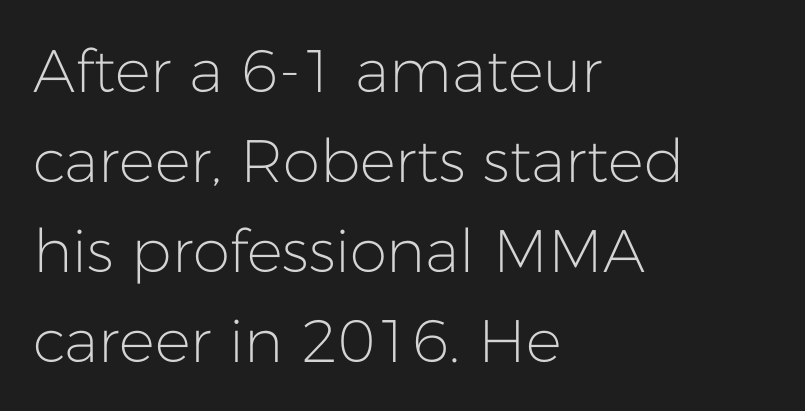
Q: Is the text bold? A: No.
Q: Is the text italic (slanted)? A: No, it is upright.
Q: Is the typeface a serif or a sans-serif typeface? A: Sans-serif.
Q: Is the text underlined? A: No.
Q: How is the paragraph aligned? A: Left-aligned.
Q: Is the spacing between letters normal or unusually wide? A: Normal.
Q: Is the spacing between lines tight, normal or loose? A: Normal.
Q: Width (condensed, normal, or wide)? A: Normal.
Q: Stroke contrast? A: Low.
Q: x-height? A: Medium.
Q: Monospaced? A: No.
